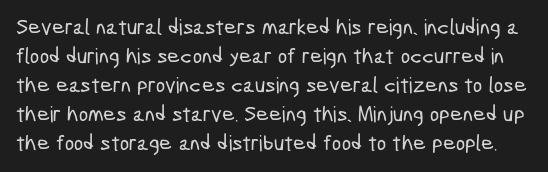
The rows are spaced the way most documents space them. Decoration check: the copy has no underline. Each word holds together tightly as a unit, with standard inter-letter gaps.
